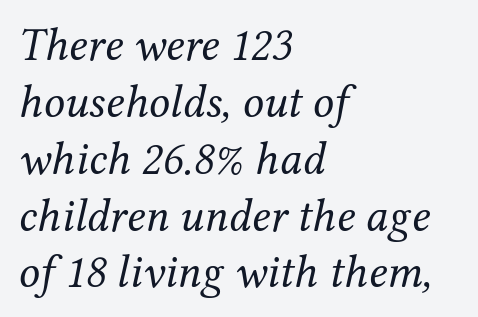
{"serif": "yes", "italic": "yes", "lean": "right", "slant_degrees": 12, "bold": "no", "weight": "regular", "width": "normal", "stroke_contrast": "medium", "x_height": "medium", "monospaced": "no", "underline": "no", "align": "left", "line_spacing_ratio": 1.21, "letter_spacing": "normal", "letter_spacing_em": 0.0, "glyph_px": 47}
